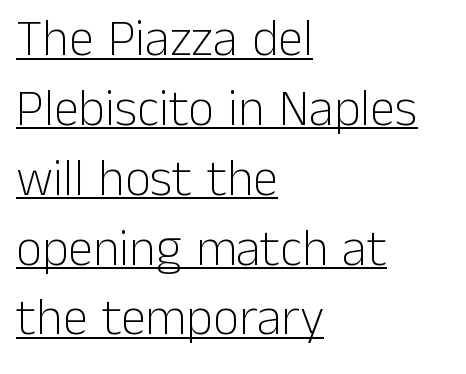
The image shows 51 px light sans-serif type, upright; set left-aligned, normal line spacing (1.37x), normal letter spacing, underlined; low stroke contrast and a medium x-height.
